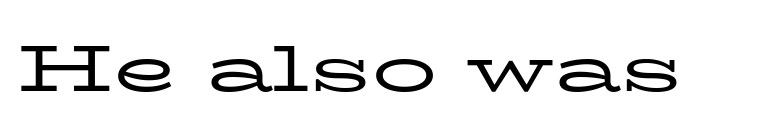
Q: Is the text bold? A: No.
Q: Is the text italic (slanted)? A: No, it is upright.
Q: Is the typeface a serif or a sans-serif typeface? A: Serif.
Q: Is the text underlined? A: No.
Q: Is the spacing between letters normal or unusually wide? A: Normal.
Q: Width (condensed, normal, or wide)? A: Wide.
Q: Stroke contrast? A: Low.
Q: x-height? A: Medium.
Q: Monospaced? A: No.
